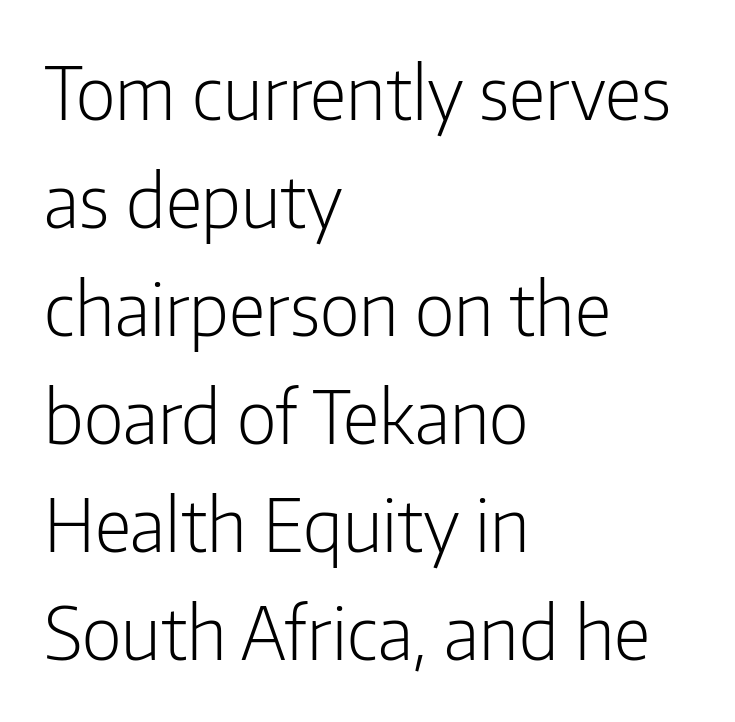
The image shows 73 px light, condensed sans-serif type, upright; set left-aligned, normal line spacing (1.48x), normal letter spacing, not underlined; low stroke contrast and a medium x-height.
